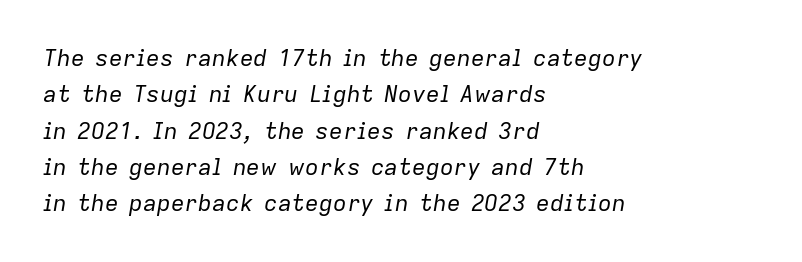
{"italic": "yes", "lean": "right", "slant_degrees": 9, "bold": "no", "underline": "no", "align": "left", "line_spacing": "normal", "line_spacing_ratio": 1.58, "letter_spacing": "normal", "letter_spacing_em": 0.0, "glyph_px": 23}
